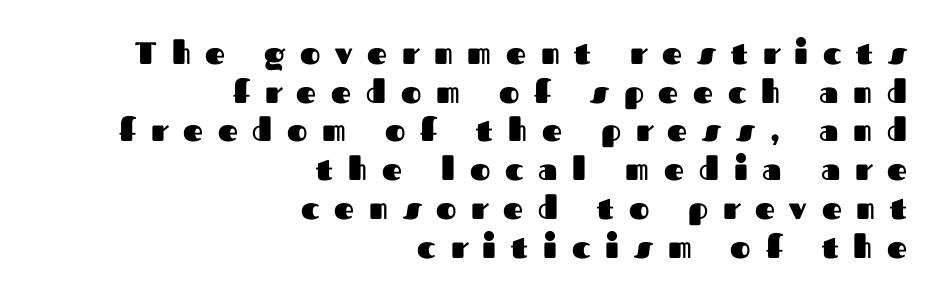
Q: Is the text bold? A: Yes.
Q: Is the text italic (slanted)? A: No, it is upright.
Q: Is the typeface a serif or a sans-serif typeface? A: Sans-serif.
Q: Is the text underlined? A: No.
Q: How is the paragraph aligned? A: Right-aligned.
Q: Is the spacing between letters normal or unusually wide? A: Unusually wide.
Q: Is the spacing between lines tight, normal or loose? A: Normal.
Q: Width (condensed, normal, or wide)? A: Normal.
Q: Stroke contrast? A: Medium.
Q: x-height? A: Medium.
Q: Monospaced? A: No.
